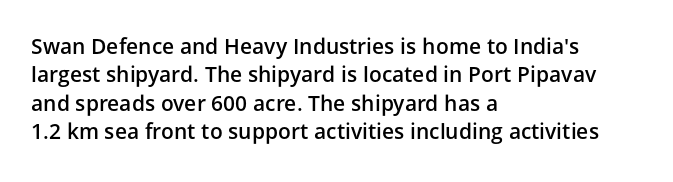
The lines are quadded left. Quick note: not italic, upright. Heft: intermediate — a semibold. Letter spacing: default. Each row of text sits above clean, open space.
